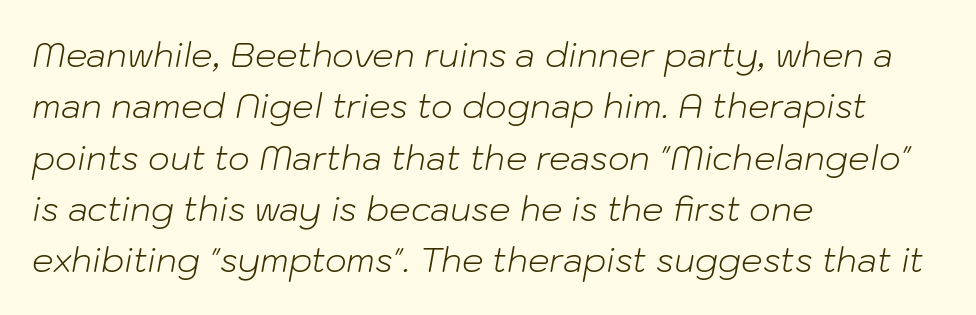
Q: Is the text bold? A: No.
Q: Is the text italic (slanted)? A: Yes, it leans right by about 10 degrees.
Q: Is the text underlined? A: No.
Q: How is the paragraph aligned? A: Left-aligned.
Q: Is the spacing between letters normal or unusually wide? A: Normal.
Q: Is the spacing between lines tight, normal or loose? A: Normal.
Q: Width (condensed, normal, or wide)? A: Normal.
Q: Stroke contrast? A: Low.
Q: x-height? A: Medium.
Q: Monospaced? A: No.
